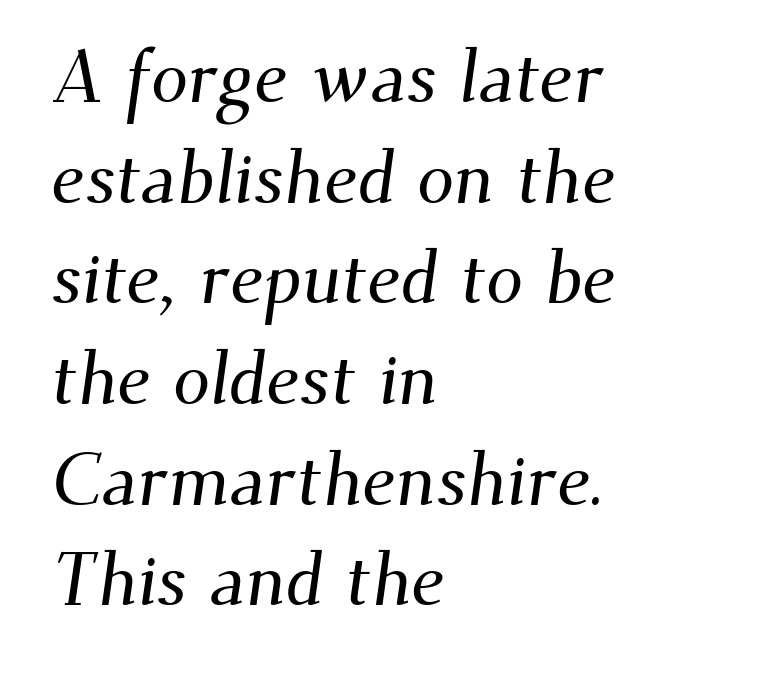
The image shows 74 px serif type; set left-aligned, normal line spacing (1.36x), normal letter spacing, not underlined; medium stroke contrast and a small x-height.
